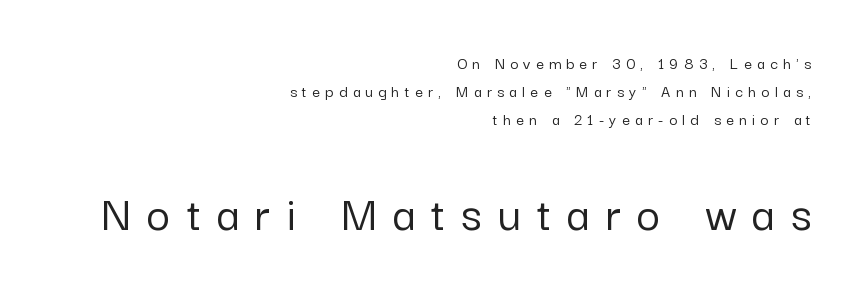
Q: Is the text italic (slanted)? A: No, it is upright.
Q: Is the typeface a serif or a sans-serif typeface? A: Sans-serif.
Q: Is the text underlined? A: No.
Q: How is the paragraph aligned? A: Right-aligned.
Q: Is the spacing between letters normal or unusually wide? A: Unusually wide.
Q: Is the spacing between lines tight, normal or loose? A: Normal.
Q: Which block of text is set in a larger size, the first (top) or the second (bottom)? A: The second (bottom) one.
Q: Width (condensed, normal, or wide)? A: Normal.
Q: Stroke contrast? A: Low.
Q: x-height? A: Medium.
Q: Monospaced? A: No.
